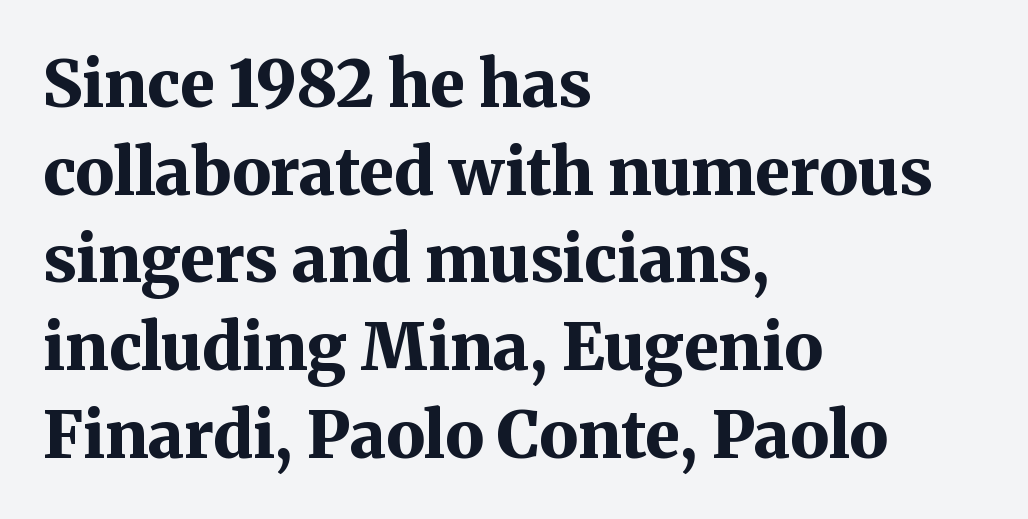
Does the weight exceed regular? Yes, all the way to bold. The lettering stays uniformly vertical, giving the passage a roman look. Proportional: the letters do not fall into vertical columns. A bare baseline throughout the passage. These lines sit exactly where default settings would place them.
